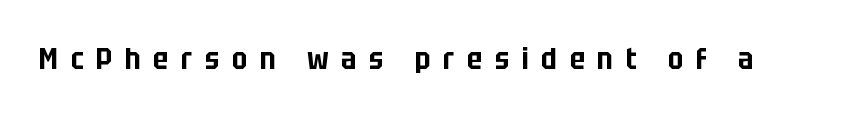
The image shows 30 px condensed sans-serif type, upright; set unusually wide letter spacing (+0.42 em), not underlined; low stroke contrast and a large x-height.
